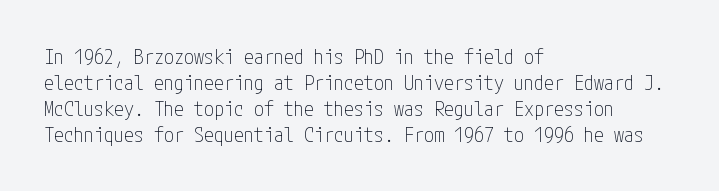
The image shows 20 px text type, upright; set left-aligned, normal line spacing (1.3x), normal letter spacing, not underlined.
